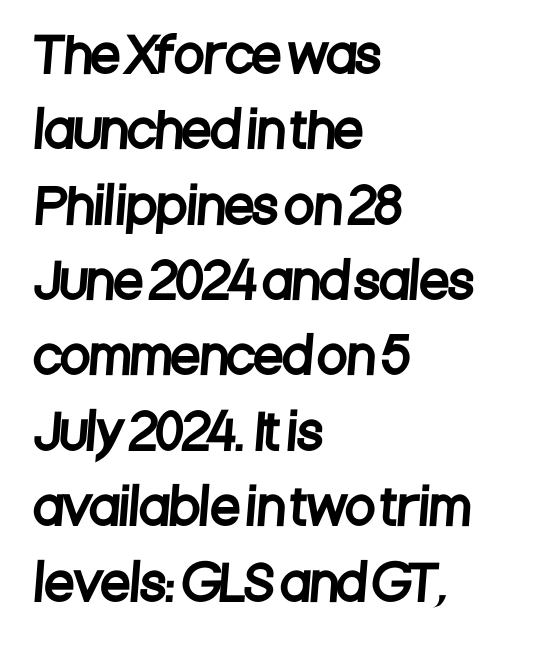
Q: Is the typeface a serif or a sans-serif typeface? A: Sans-serif.
Q: Is the text underlined? A: No.
Q: How is the paragraph aligned? A: Left-aligned.
Q: Is the spacing between letters normal or unusually wide? A: Normal.
Q: Is the spacing between lines tight, normal or loose? A: Normal.
Q: Width (condensed, normal, or wide)? A: Condensed.
Q: Stroke contrast? A: Low.
Q: x-height? A: Large.
Q: Monospaced? A: No.
